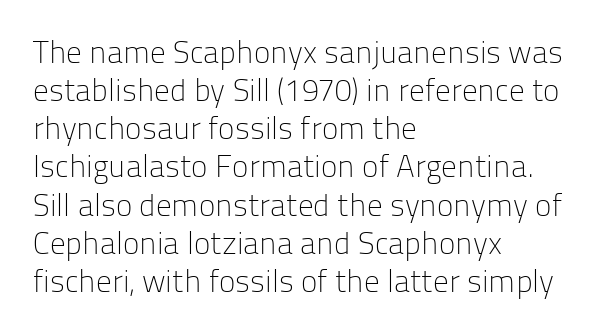
The image shows 31 px light sans-serif type, upright; set left-aligned, line spacing 1.23x, normal letter spacing, not underlined; low stroke contrast and a medium x-height.
